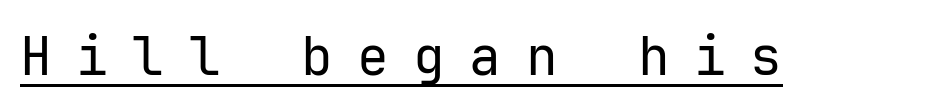
Q: Is the text bold? A: No.
Q: Is the text italic (slanted)? A: No, it is upright.
Q: Is the typeface a serif or a sans-serif typeface? A: Sans-serif.
Q: Is the text underlined? A: Yes.
Q: Is the spacing between letters normal or unusually wide? A: Unusually wide.
Q: Width (condensed, normal, or wide)? A: Normal.
Q: Stroke contrast? A: Low.
Q: x-height? A: Medium.
Q: Monospaced? A: Yes.
